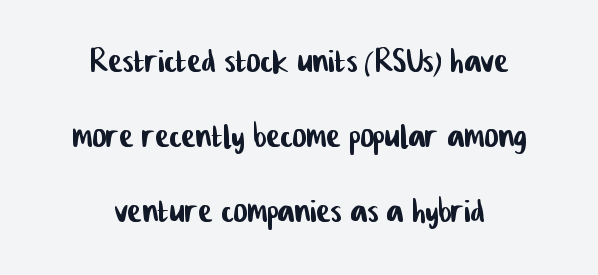
{"serif": "no", "width": "condensed", "stroke_contrast": "low", "x_height": "medium", "monospaced": "no", "underline": "no", "align": "center", "line_spacing_ratio": 1.75, "letter_spacing": "normal", "letter_spacing_em": 0.0, "glyph_px": 43}
